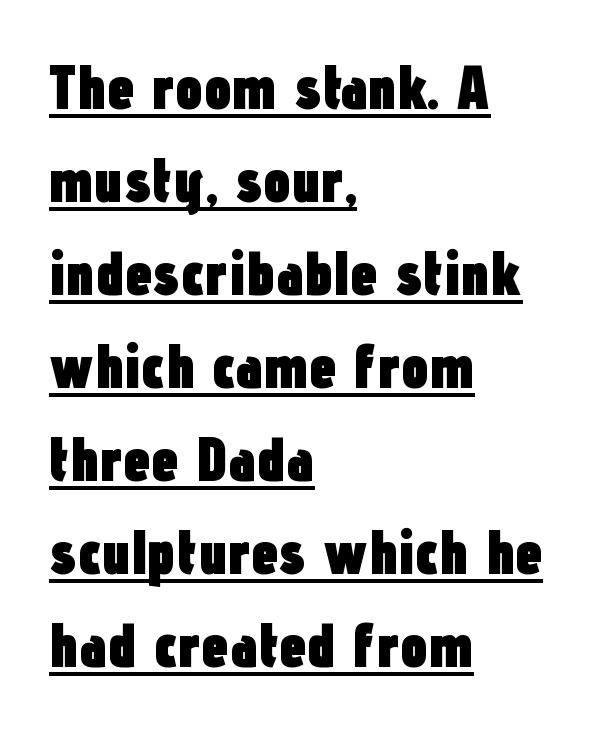
{"serif": "no", "italic": "no", "bold": "yes", "weight": "heavy", "width": "condensed", "stroke_contrast": "low", "x_height": "medium", "monospaced": "no", "underline": "yes", "align": "left", "line_spacing": "normal", "line_spacing_ratio": 1.5, "letter_spacing": "normal", "letter_spacing_em": 0.0, "glyph_px": 62}
